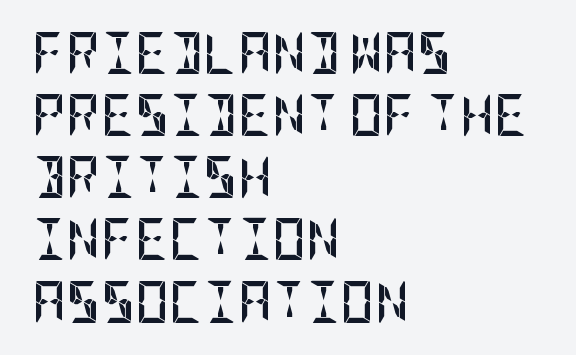
{"serif": "no", "italic": "no", "bold": "yes", "weight": "semibold", "width": "condensed", "stroke_contrast": "low", "x_height": "large", "underline": "no", "align": "left", "line_spacing": "normal", "line_spacing_ratio": 1.48, "letter_spacing": "normal", "letter_spacing_em": 0.0, "glyph_px": 42}
